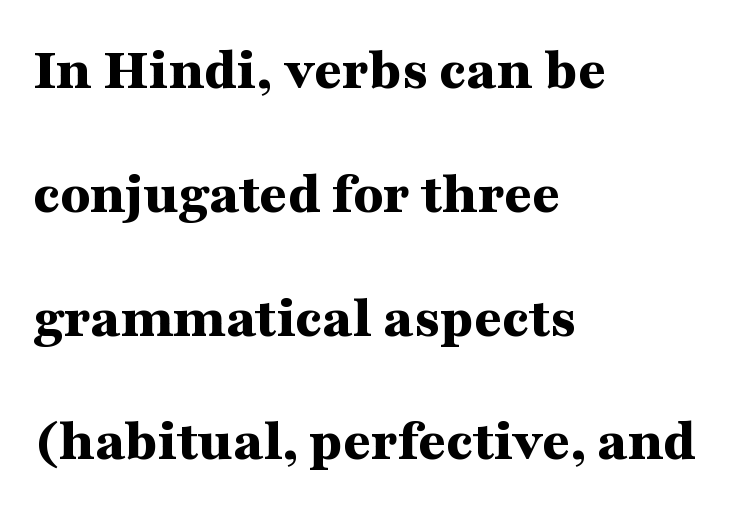
Q: Is the text bold? A: Yes.
Q: Is the text italic (slanted)? A: No, it is upright.
Q: Is the typeface a serif or a sans-serif typeface? A: Serif.
Q: Is the text underlined? A: No.
Q: How is the paragraph aligned? A: Left-aligned.
Q: Is the spacing between letters normal or unusually wide? A: Normal.
Q: Is the spacing between lines tight, normal or loose? A: Loose.
Q: Width (condensed, normal, or wide)? A: Wide.
Q: Stroke contrast? A: Medium.
Q: x-height? A: Medium.
Q: Monospaced? A: No.
